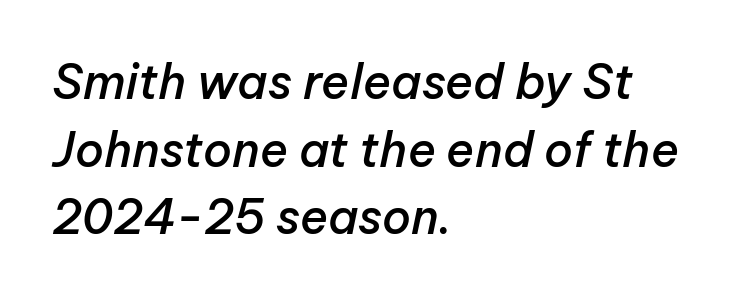
Q: Is the text bold? A: Semi-bold.
Q: Is the text italic (slanted)? A: Yes, it leans right by about 12 degrees.
Q: Is the text underlined? A: No.
Q: How is the paragraph aligned? A: Left-aligned.
Q: Is the spacing between letters normal or unusually wide? A: Normal.
Q: Is the spacing between lines tight, normal or loose? A: Normal.
Q: Width (condensed, normal, or wide)? A: Normal.
Q: Stroke contrast? A: Low.
Q: x-height? A: Medium.
Q: Monospaced? A: No.
